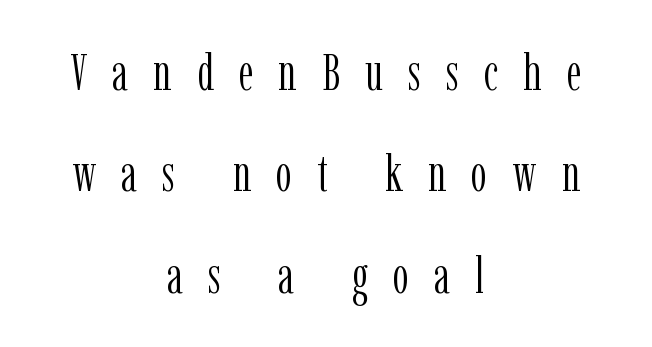
Q: Is the text bold? A: No.
Q: Is the text italic (slanted)? A: No, it is upright.
Q: Is the typeface a serif or a sans-serif typeface? A: Serif.
Q: Is the text underlined? A: No.
Q: How is the paragraph aligned? A: Centered.
Q: Is the spacing between letters normal or unusually wide? A: Unusually wide.
Q: Is the spacing between lines tight, normal or loose? A: Loose.
Q: Width (condensed, normal, or wide)? A: Condensed.
Q: Stroke contrast? A: Low.
Q: x-height? A: Medium.
Q: Monospaced? A: No.
